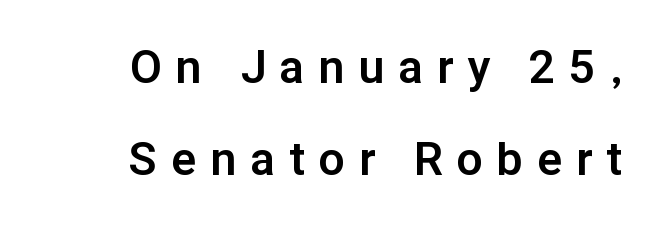
The area under the type is left untouched. Leftover space on each line is placed entirely before the opening word. The passage shown stacks its lines with a broad gap. Weight check: bold — yes, fully. This sample uses an upright cut, with every glyph sitting square on the baseline.
